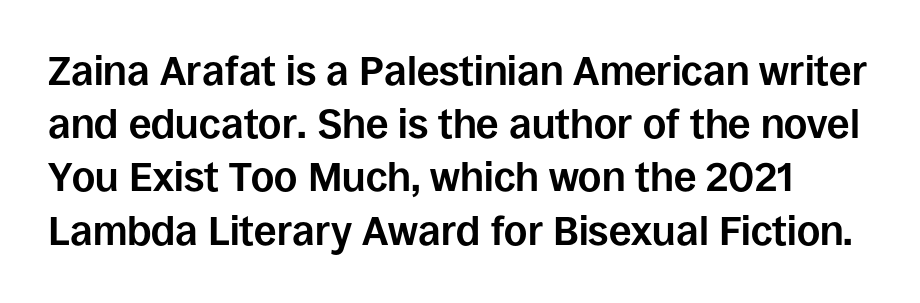
{"serif": "no", "italic": "no", "bold": "yes", "weight": "bold", "width": "normal", "stroke_contrast": "low", "x_height": "large", "monospaced": "no", "underline": "no", "line_spacing": "normal", "line_spacing_ratio": 1.33, "letter_spacing": "normal", "letter_spacing_em": 0.0, "glyph_px": 40}
